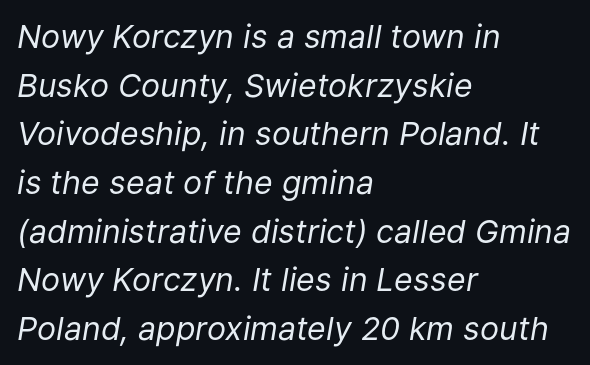
It's the slanting kind of type. The designer left line spacing at the default. Casual observation: everything's shoved over to the left. Honestly, there is no underline to notice here at all. How are the letters spaced? Ordinarily, with no added tracking. On a weight scale, this lands at 450 or below.
